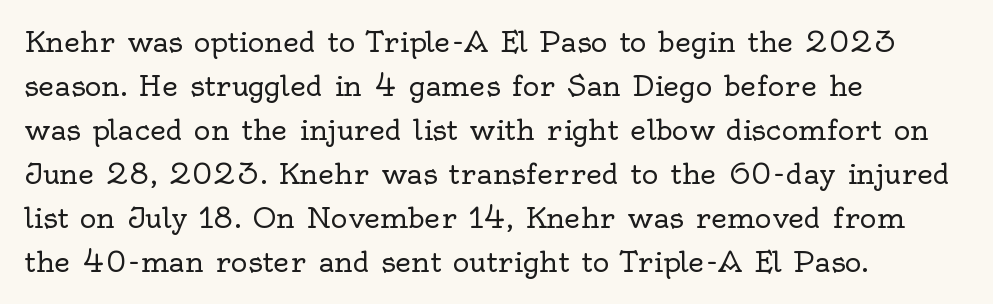
Inter-character spacing is left at the font's built-in metrics. Reading down the column, the eye jumps a familiar distance to each next line. Character widths vary here, with narrow letters taking less room than wide ones. A roman cut, with each character standing at attention. Anything drawn beneath the words? Only blank space. Summary of weight: not heavy and not bold.
